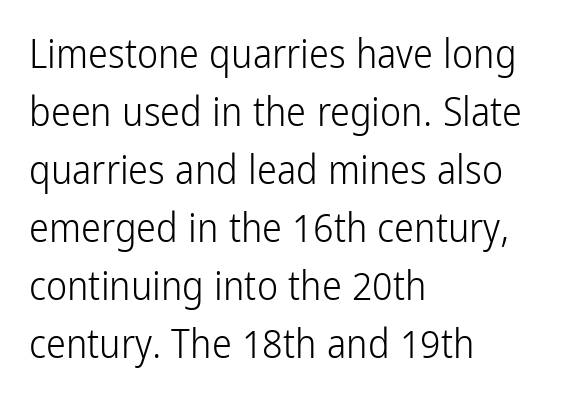
Observe the absence of serifs on each vertical stroke in this sample. A typesetter would mark this as roman, not italic. Underline: absent. The ragged edge is on the right, which tells us the setting is flush left.
